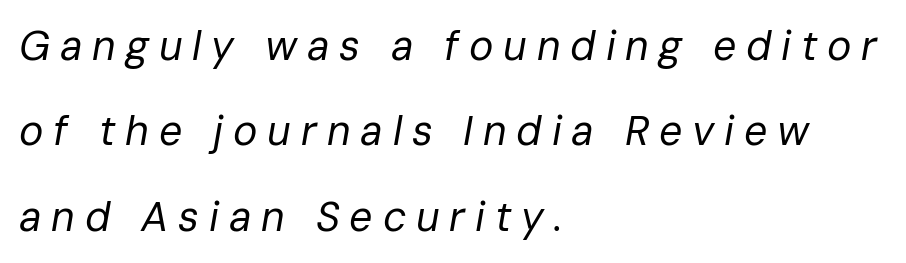
The image shows 41 px regular-weight type, italic (leaning right); set left-aligned, loose line spacing (2.08x), unusually wide letter spacing (+0.24 em), not underlined; low stroke contrast and a medium x-height.
